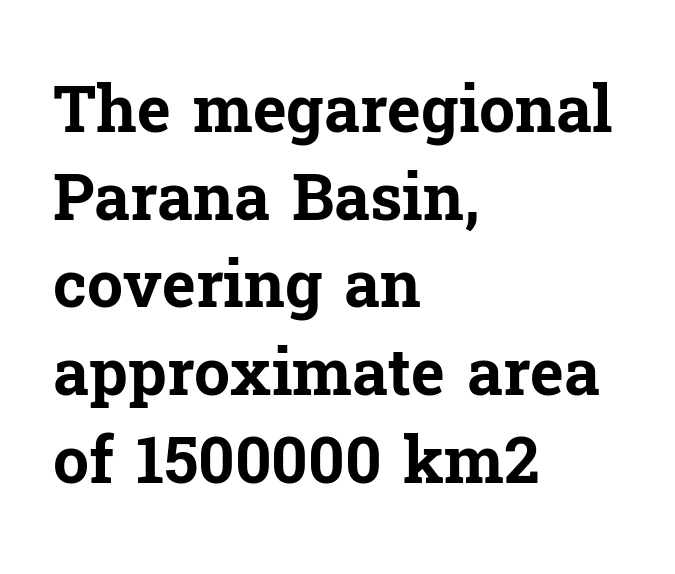
{"serif": "yes", "italic": "no", "bold": "yes", "weight": "bold", "width": "normal", "stroke_contrast": "low", "x_height": "medium", "monospaced": "no", "underline": "no", "align": "left", "line_spacing": "normal", "line_spacing_ratio": 1.37, "letter_spacing": "normal", "letter_spacing_em": 0.0, "glyph_px": 64}
